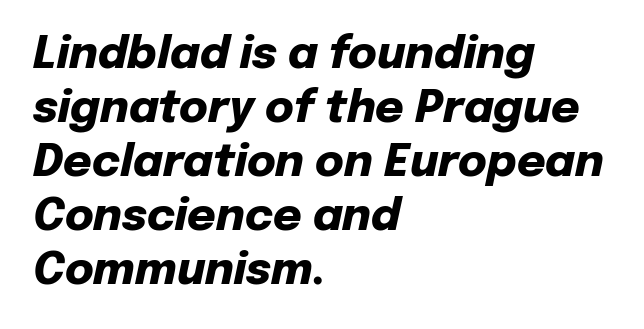
Has an underline been added? It has not. The rendering uses natural spacing where letterforms have individual widths. Compared with a centered layout, this one pins lines to the left instead. Italic? Definitely — the glyphs are oblique.
